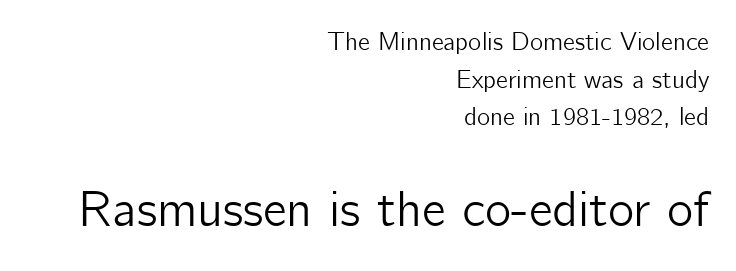
{"serif": "no", "italic": "no", "width": "normal", "stroke_contrast": "low", "x_height": "medium", "monospaced": "no", "underline": "no", "align": "right", "line_spacing": "normal", "line_spacing_ratio": 1.51, "letter_spacing": "normal", "letter_spacing_em": 0.0, "larger_block": "second", "size_ratio": 2.0, "glyph_px": 50}
